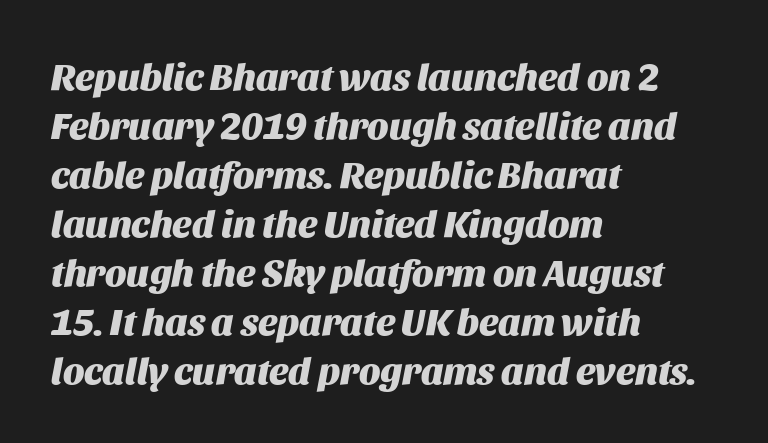
Honestly, the letter spacing is just normal — you wouldn't notice it. Italic? Definitely — the glyphs are oblique. Whoever set this chose a conventional vertical rhythm. I'd describe the lettering as bold — thick and assertive. Spacing verdict: proportional, widths tailored to each character. Caption: multi-line text, flush left, ragged right.
